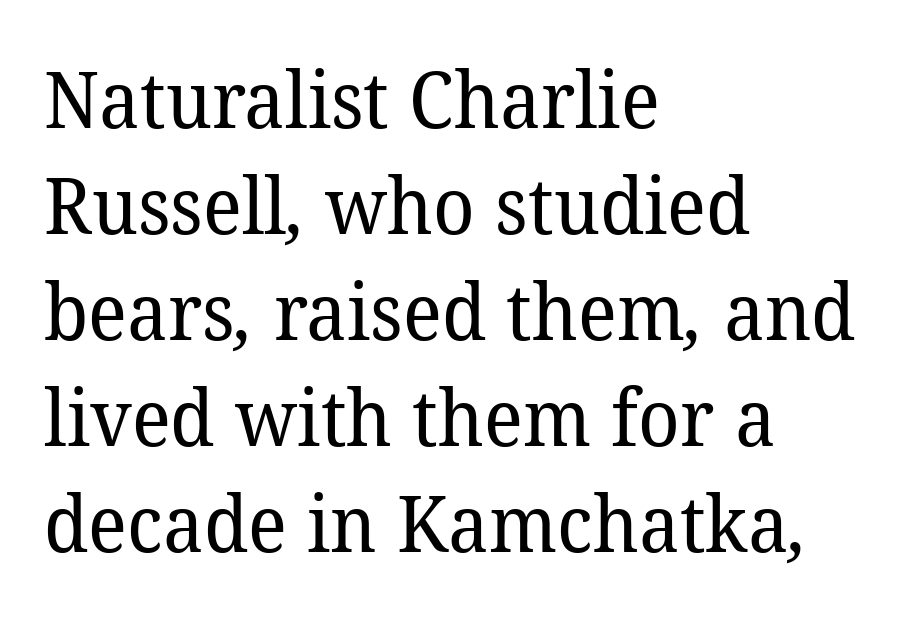
The image shows 78 px regular-weight serif type; set left-aligned, normal line spacing (1.36x), normal letter spacing, not underlined; low stroke contrast and a medium x-height.
